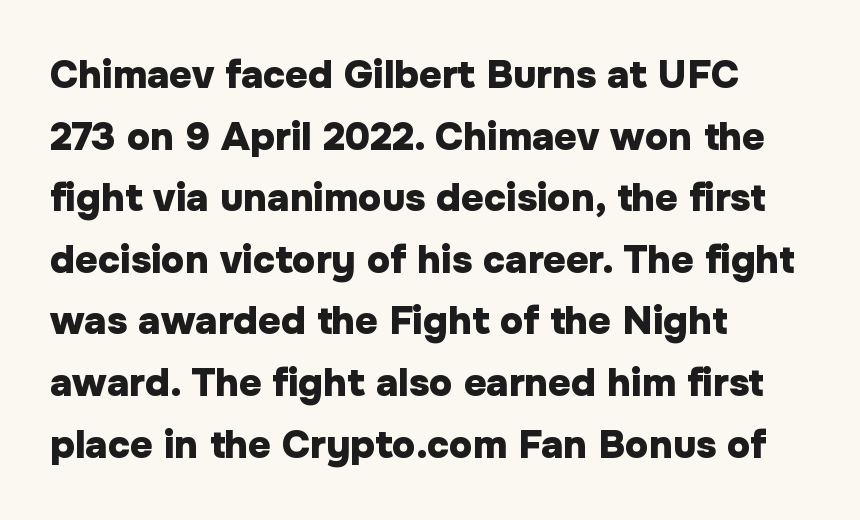
{"serif": "no", "italic": "no", "bold": "yes", "weight": "heavy", "width": "normal", "stroke_contrast": "low", "x_height": "medium", "monospaced": "no", "underline": "no", "align": "left", "line_spacing": "normal", "line_spacing_ratio": 1.58, "letter_spacing": "normal", "letter_spacing_em": 0.0, "glyph_px": 39}
